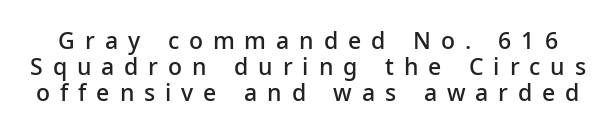
{"italic": "no", "bold": "semi", "underline": "no", "line_spacing": "tight", "line_spacing_ratio": 1.12, "letter_spacing": "wide", "letter_spacing_em": 0.43, "glyph_px": 23}
